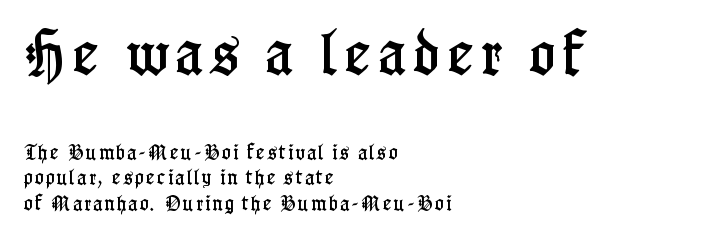
The image shows 49 px condensed serif type, upright; set left-aligned, normal line spacing (1.62x), not underlined; the first (top) block is 3.06x larger; low stroke contrast and a medium x-height.
